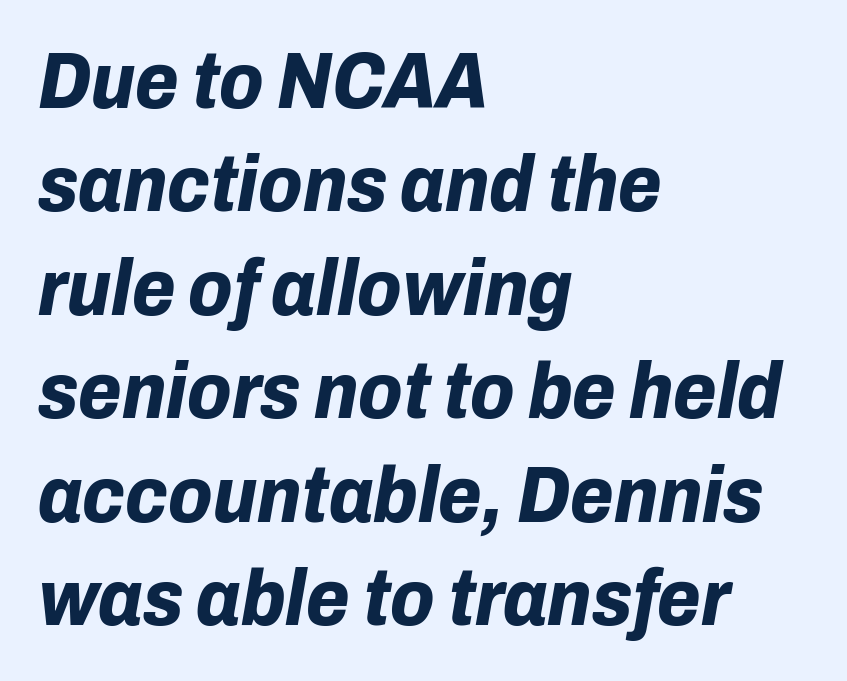
Q: Is the text bold? A: Yes.
Q: Is the text italic (slanted)? A: Yes, it leans right by about 10 degrees.
Q: Is the text underlined? A: No.
Q: How is the paragraph aligned? A: Left-aligned.
Q: Is the spacing between letters normal or unusually wide? A: Normal.
Q: Is the spacing between lines tight, normal or loose? A: Normal.
Q: Width (condensed, normal, or wide)? A: Normal.
Q: Stroke contrast? A: Low.
Q: x-height? A: Medium.
Q: Monospaced? A: No.
